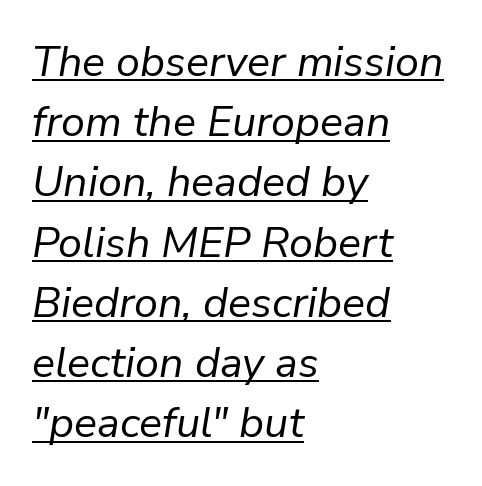
Students, note that the glyphs here touch the page at normal intervals. Character widths vary here, with narrow letters taking less room than wide ones. Left-aligned paragraph, ragged on the right. There's an unmistakable incline to the writing here.
